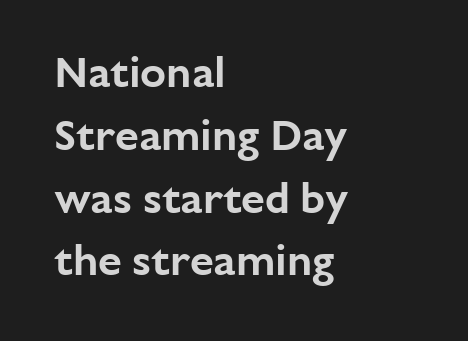
{"serif": "no", "italic": "no", "width": "normal", "stroke_contrast": "low", "x_height": "medium", "monospaced": "no", "underline": "no", "align": "left", "line_spacing": "normal", "line_spacing_ratio": 1.46, "letter_spacing": "normal", "letter_spacing_em": 0.0, "glyph_px": 43}
